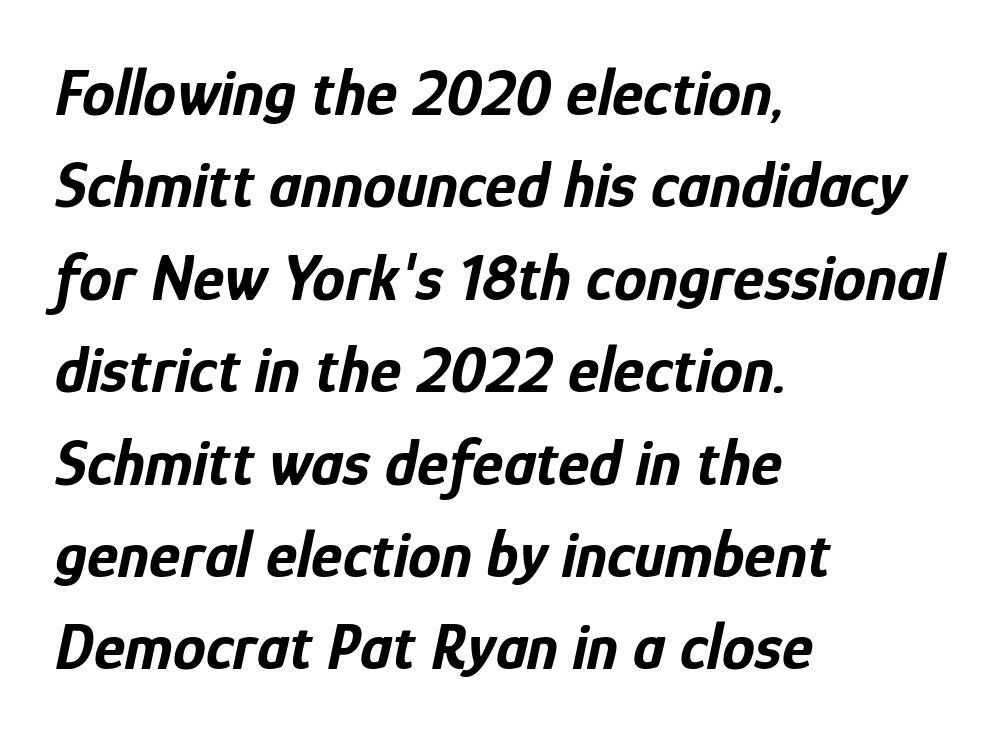
The image shows 66 px bold, condensed type, italic (leaning right); set left-aligned, normal line spacing (1.4x), normal letter spacing, not underlined; low stroke contrast and a medium x-height.
